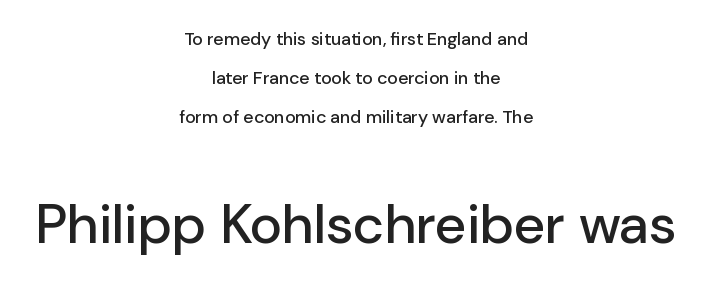
Q: Is the text italic (slanted)? A: No, it is upright.
Q: Is the typeface a serif or a sans-serif typeface? A: Sans-serif.
Q: Is the text underlined? A: No.
Q: How is the paragraph aligned? A: Centered.
Q: Is the spacing between letters normal or unusually wide? A: Normal.
Q: Is the spacing between lines tight, normal or loose? A: Loose.
Q: Which block of text is set in a larger size, the first (top) or the second (bottom)? A: The second (bottom) one.
Q: Width (condensed, normal, or wide)? A: Normal.
Q: Stroke contrast? A: Low.
Q: x-height? A: Medium.
Q: Monospaced? A: No.
